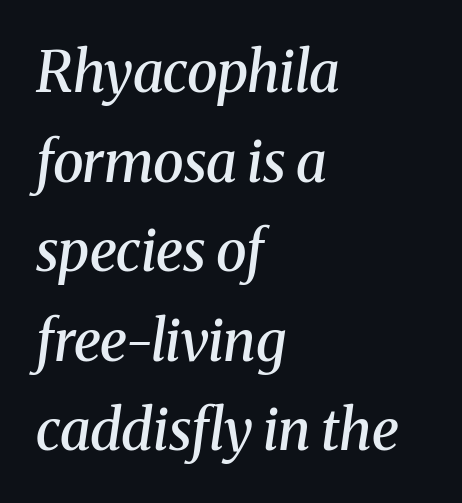
{"serif": "yes", "italic": "yes", "lean": "right", "slant_degrees": 8, "bold": "semi", "weight": "semibold", "width": "normal", "stroke_contrast": "medium", "x_height": "medium", "monospaced": "no", "underline": "no", "align": "left", "line_spacing": "normal", "line_spacing_ratio": 1.6, "letter_spacing": "normal", "letter_spacing_em": 0.0, "glyph_px": 56}
